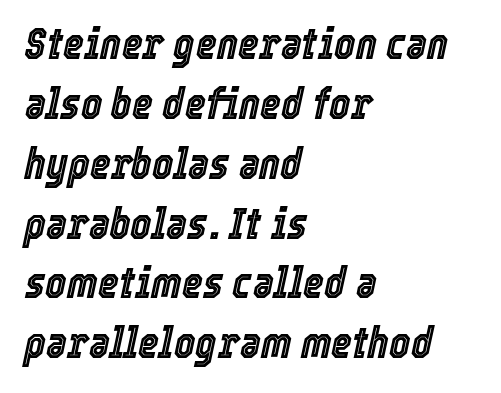
The image shows 45 px condensed type, italic (leaning right); set left-aligned, normal line spacing (1.33x), normal letter spacing, not underlined; a medium x-height.
